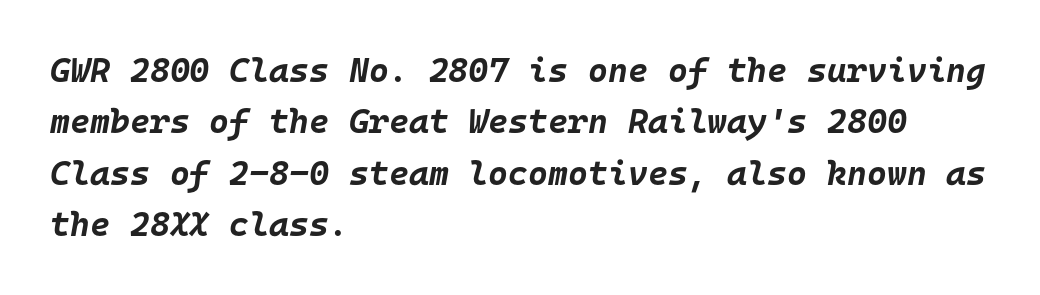
{"italic": "yes", "lean": "right", "slant_degrees": 10, "bold": "yes", "weight": "bold", "width": "normal", "stroke_contrast": "low", "x_height": "large", "monospaced": "yes", "underline": "no", "align": "left", "line_spacing": "normal", "line_spacing_ratio": 1.51, "letter_spacing": "normal", "letter_spacing_em": 0.0, "glyph_px": 34}
